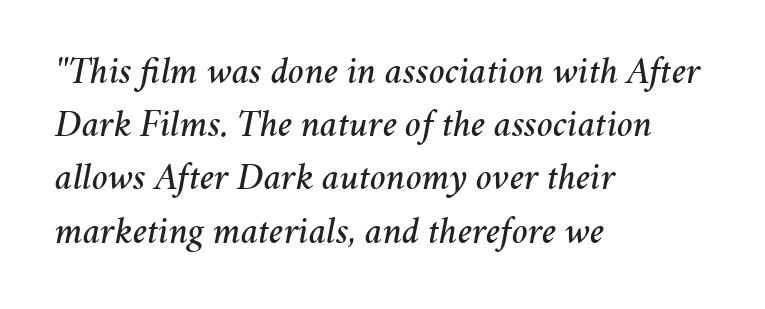
Q: Is the text italic (slanted)? A: Yes, it leans right by about 11 degrees.
Q: Is the text underlined? A: No.
Q: How is the paragraph aligned? A: Left-aligned.
Q: Is the spacing between letters normal or unusually wide? A: Normal.
Q: Is the spacing between lines tight, normal or loose? A: Normal.
Q: Width (condensed, normal, or wide)? A: Normal.
Q: Stroke contrast? A: Medium.
Q: x-height? A: Medium.
Q: Monospaced? A: No.
